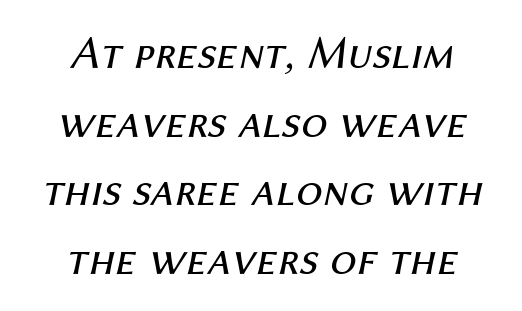
{"italic": "yes", "lean": "right", "slant_degrees": 12, "bold": "no", "weight": "regular", "width": "normal", "stroke_contrast": "medium", "x_height": "medium", "monospaced": "no", "underline": "no", "align": "center", "line_spacing": "normal", "line_spacing_ratio": 1.46, "letter_spacing": "normal", "letter_spacing_em": 0.0, "glyph_px": 47}
